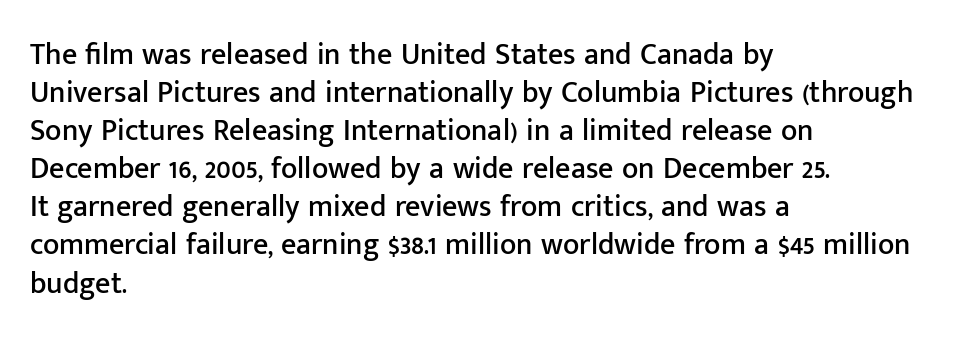
Is the letter spacing exaggerated? No — it looks like the ordinary default. The text block is weighted toward the left margin, trailing off unevenly rightward. Check where the strokes stop: nothing finishes them off — pure sans. If you drew a line through each stem, it would be perfectly vertical. Here the designer chose a conventional face with non-uniform glyph widths. Descenders are the only things crossing below the line.
